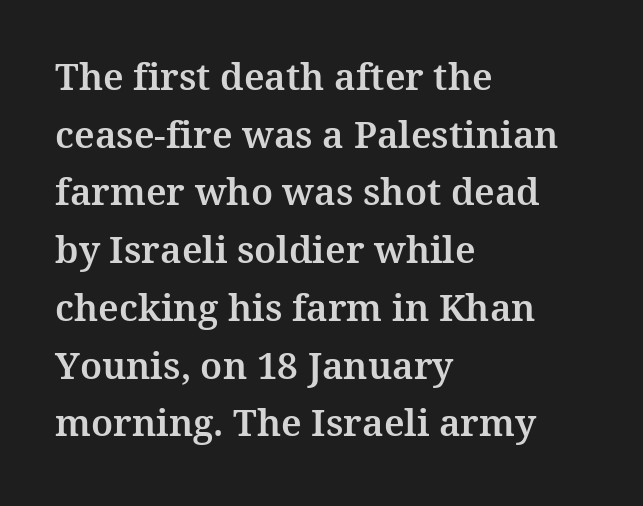
The image shows 37 px serif type, upright; set left-aligned, normal line spacing (1.56x), normal letter spacing, not underlined; medium stroke contrast and a medium x-height.
